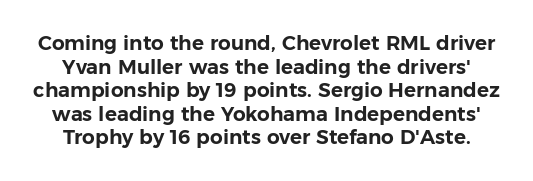
{"italic": "no", "underline": "no", "line_spacing_ratio": 1.18, "letter_spacing": "normal", "letter_spacing_em": 0.0, "glyph_px": 20}
